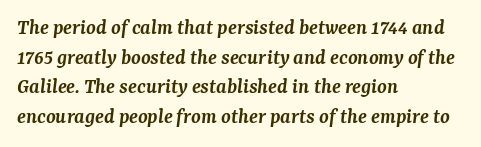
{"italic": "yes", "lean": "right", "slant_degrees": 7, "bold": "semi", "underline": "no", "align": "left", "line_spacing": "normal", "line_spacing_ratio": 1.35, "letter_spacing": "normal", "letter_spacing_em": 0.0, "glyph_px": 22}
